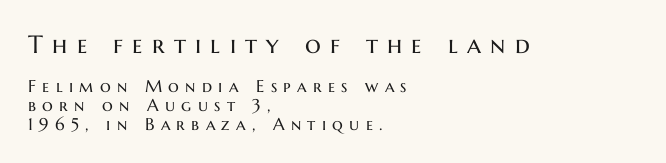
Q: Is the text bold? A: No.
Q: Is the text italic (slanted)? A: No, it is upright.
Q: Is the text underlined? A: No.
Q: How is the paragraph aligned? A: Left-aligned.
Q: Is the spacing between letters normal or unusually wide? A: Unusually wide.
Q: Is the spacing between lines tight, normal or loose? A: Tight.
Q: Which block of text is set in a larger size, the first (top) or the second (bottom)? A: The first (top) one.
